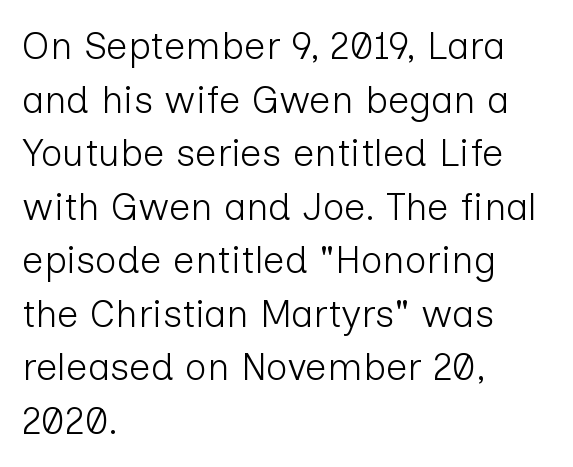
The image shows 38 px light sans-serif type, upright; set left-aligned, normal line spacing (1.41x), normal letter spacing, not underlined; low stroke contrast and a medium x-height.
